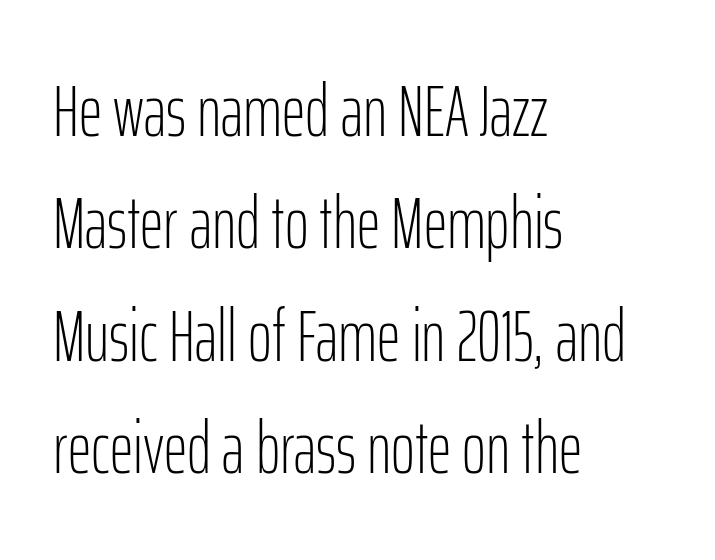
The designer left line spacing at the default. A classic flush-left, rag-right setting is used for this passage. The typeface chosen for these lines omits serifs. The foot of each line stays bare and open. This sample has the flowing, uneven cadence of proportional lettering.
